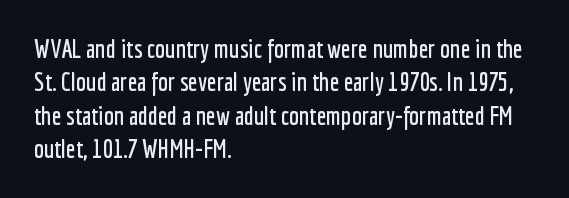
{"italic": "no", "underline": "no", "align": "left", "line_spacing": "normal", "line_spacing_ratio": 1.34, "letter_spacing": "normal", "letter_spacing_em": 0.0, "glyph_px": 25}
